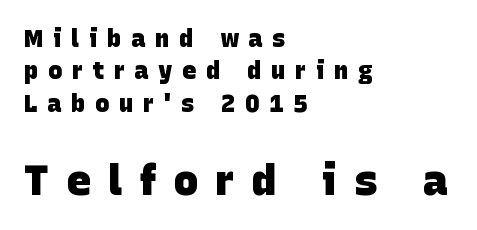
Whoever set this made the second block the dominant, larger element. Clear beneath every line of the passage. You could not count columns in this text — the font is proportionally spaced. A dark, heavy texture on the line: the type is bold. Vertical spacing — default.
